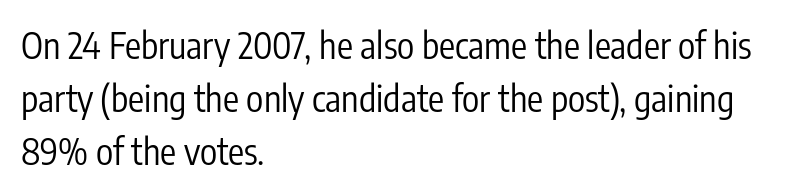
The image shows 36 px regular-weight, condensed sans-serif type, upright; set left-aligned, normal line spacing (1.47x), normal letter spacing, not underlined; low stroke contrast and a medium x-height.
